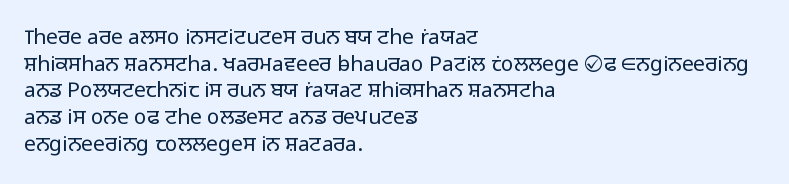
Q: Is the text bold? A: No.
Q: Is the text italic (slanted)? A: No, it is upright.
Q: Is the text underlined? A: No.
Q: How is the paragraph aligned? A: Left-aligned.
Q: Is the spacing between letters normal or unusually wide? A: Normal.
Q: Is the spacing between lines tight, normal or loose? A: Normal.
